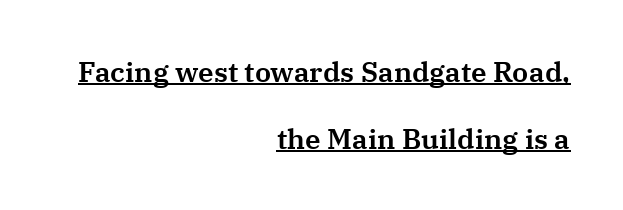
Q: Is the text italic (slanted)? A: No, it is upright.
Q: Is the typeface a serif or a sans-serif typeface? A: Serif.
Q: Is the text underlined? A: Yes.
Q: How is the paragraph aligned? A: Right-aligned.
Q: Is the spacing between letters normal or unusually wide? A: Normal.
Q: Is the spacing between lines tight, normal or loose? A: Loose.
Q: Width (condensed, normal, or wide)? A: Normal.
Q: Stroke contrast? A: Medium.
Q: x-height? A: Medium.
Q: Monospaced? A: No.
